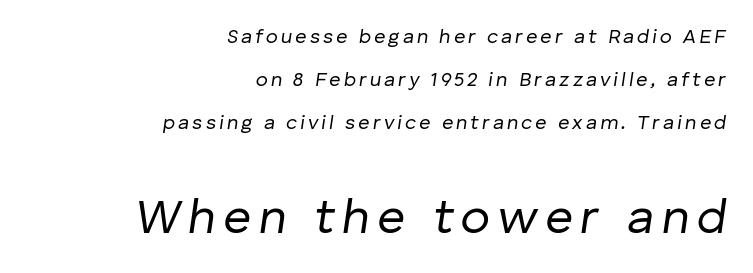
{"italic": "yes", "lean": "right", "slant_degrees": 8, "bold": "no", "weight": "regular", "width": "normal", "stroke_contrast": "low", "x_height": "medium", "monospaced": "no", "underline": "no", "align": "right", "line_spacing": "loose", "line_spacing_ratio": 2.15, "larger_block": "second", "size_ratio": 2.45, "glyph_px": 49}
